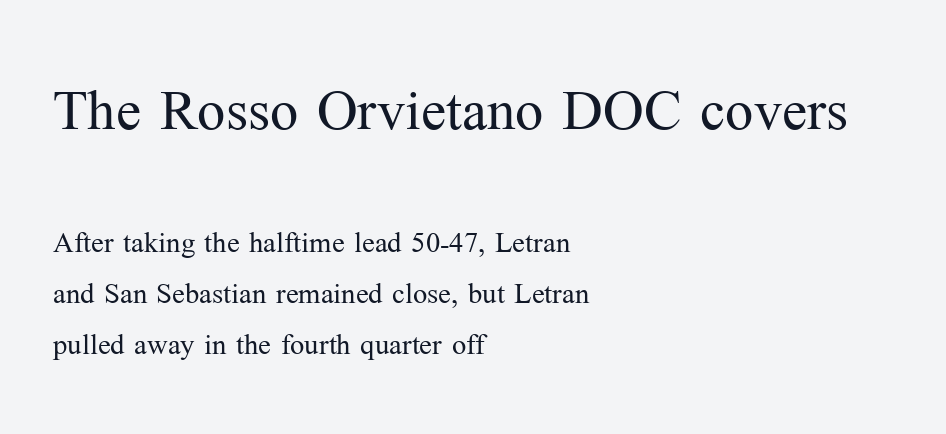
{"serif": "yes", "italic": "no", "bold": "no", "weight": "light", "width": "normal", "stroke_contrast": "medium", "x_height": "medium", "monospaced": "no", "underline": "no", "align": "left", "line_spacing": "normal", "line_spacing_ratio": 1.34, "letter_spacing": "normal", "letter_spacing_em": 0.0, "larger_block": "first", "size_ratio": 1.97, "glyph_px": 75}
